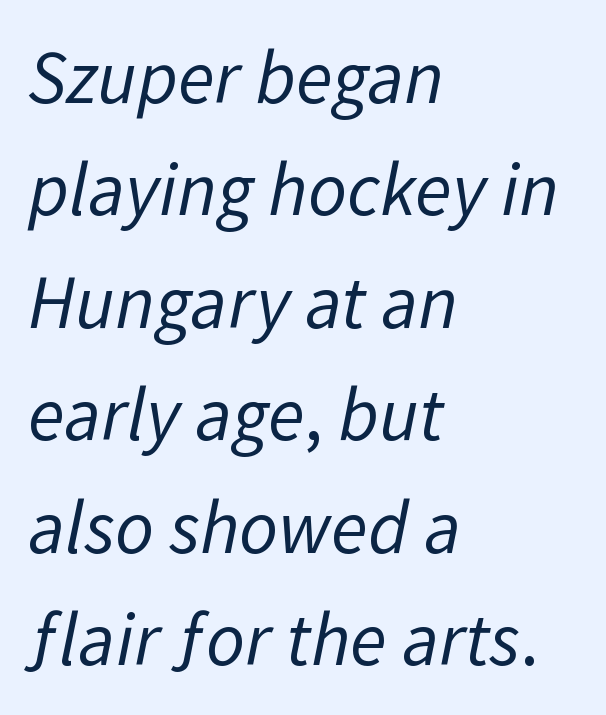
The image shows 76 px regular-weight sans-serif type; set left-aligned, normal line spacing (1.48x), normal letter spacing, not underlined; low stroke contrast and a medium x-height.
